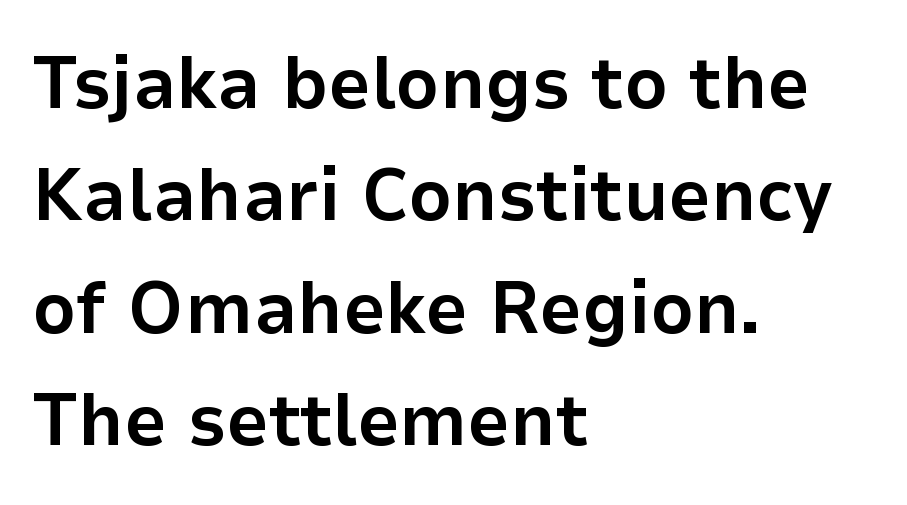
{"serif": "no", "italic": "no", "bold": "yes", "weight": "bold", "width": "normal", "stroke_contrast": "low", "x_height": "medium", "monospaced": "no", "underline": "no", "align": "left", "line_spacing": "normal", "line_spacing_ratio": 1.5, "letter_spacing": "normal", "letter_spacing_em": 0.0, "glyph_px": 75}
